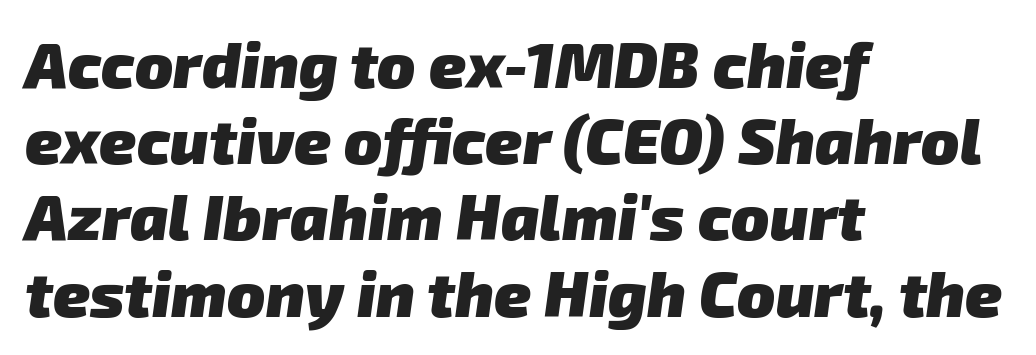
Q: Is the text bold? A: Yes.
Q: Is the typeface a serif or a sans-serif typeface? A: Sans-serif.
Q: Is the text underlined? A: No.
Q: How is the paragraph aligned? A: Left-aligned.
Q: Is the spacing between letters normal or unusually wide? A: Normal.
Q: Width (condensed, normal, or wide)? A: Normal.
Q: Stroke contrast? A: Low.
Q: x-height? A: Medium.
Q: Monospaced? A: No.
